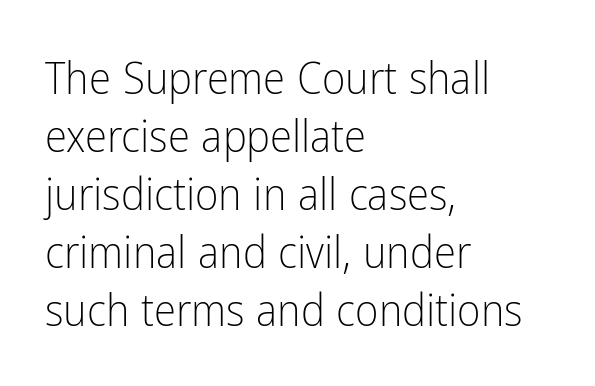
Descenders are the only things crossing below the line. Teacher's note: observe the even left margin — that is flush-left alignment. Do the characters align in a grid? No, the font is proportional. Students, note that the glyphs here touch the page at normal intervals. In terms of leading, this rendering sits right in the middle.
